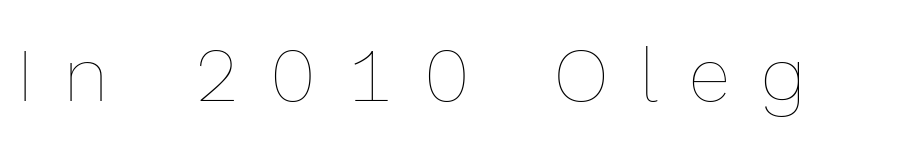
{"italic": "no", "bold": "no", "weight": "thin", "width": "normal", "x_height": "medium", "monospaced": "no", "underline": "no", "letter_spacing": "wide", "letter_spacing_em": 0.41, "glyph_px": 76}
